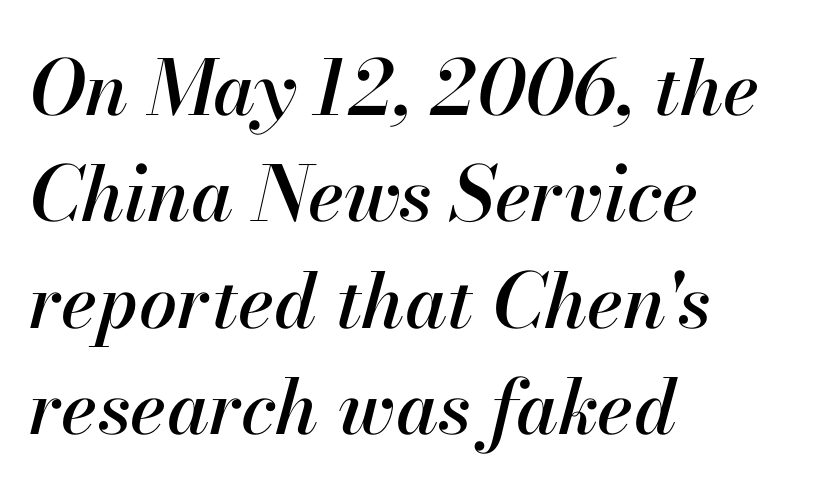
The image shows 76 px text type, italic (leaning right); set left-aligned, normal line spacing (1.4x), normal letter spacing, not underlined; high stroke contrast and a small x-height.
